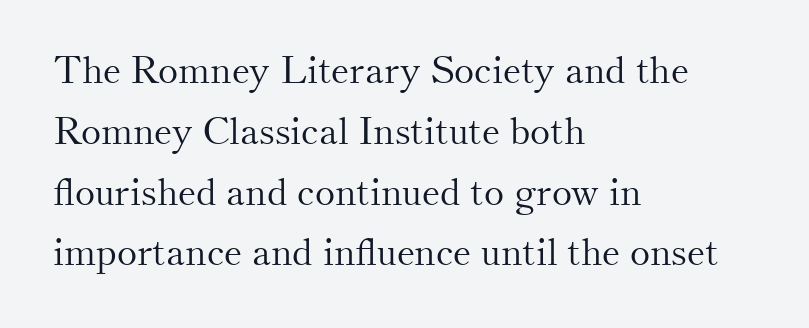
{"serif": "yes", "italic": "no", "bold": "no", "weight": "light", "width": "normal", "stroke_contrast": "medium", "x_height": "small", "monospaced": "no", "underline": "no", "align": "left", "line_spacing": "normal", "line_spacing_ratio": 1.6, "letter_spacing": "normal", "letter_spacing_em": 0.0, "glyph_px": 38}
